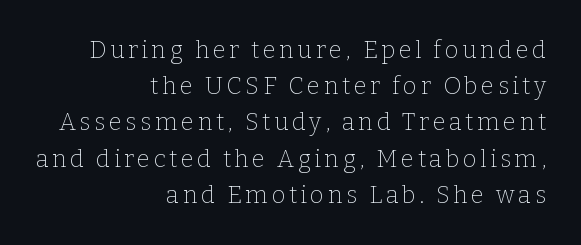
{"italic": "no", "bold": "no", "underline": "no", "align": "right", "line_spacing": "normal", "line_spacing_ratio": 1.51, "glyph_px": 24}
